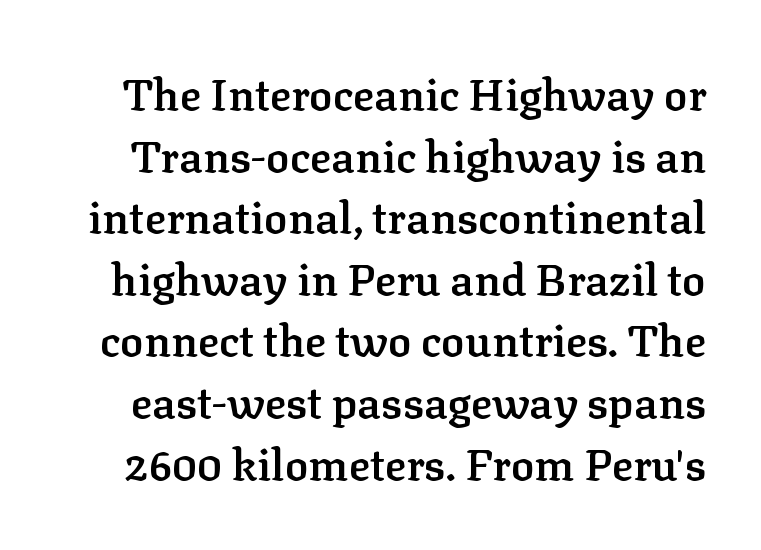
{"serif": "yes", "italic": "no", "bold": "semi", "weight": "semibold", "width": "normal", "stroke_contrast": "low", "x_height": "medium", "monospaced": "no", "underline": "no", "line_spacing": "normal", "line_spacing_ratio": 1.4, "letter_spacing": "normal", "letter_spacing_em": 0.0, "glyph_px": 44}
